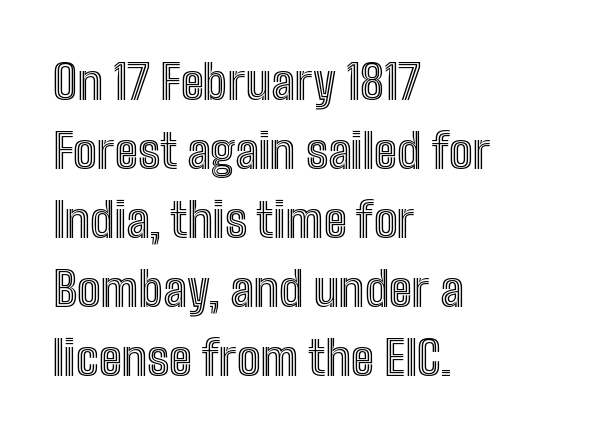
Proportional: the letters do not fall into vertical columns. Leftover space on each line is placed entirely after the last word. Type without underlining. Is there much room between lines? A standard amount, neither cramped nor airy. A roman cut, with each character standing at attention. Compared with typical body copy, the letter spacing here is the same.
